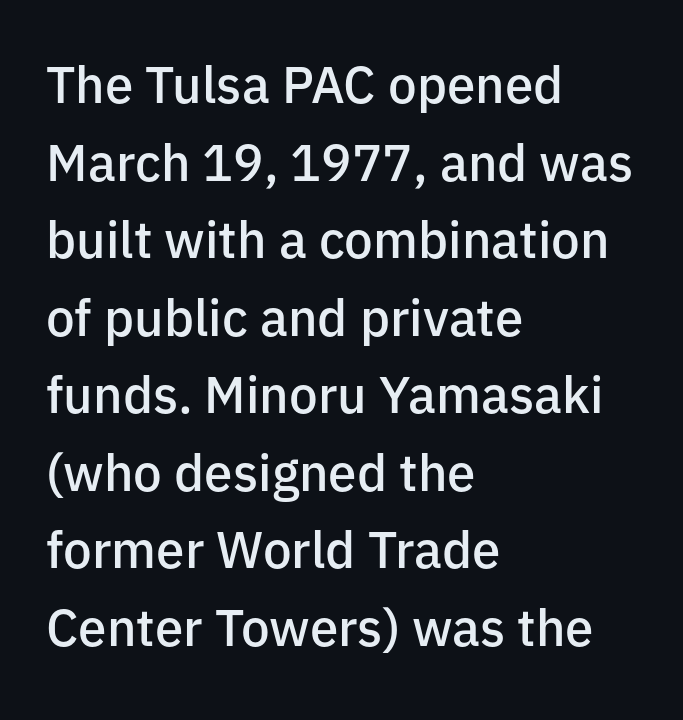
Do the letters lean? They stand straight. The lines in this sample share a left origin and differ only in where they stop. The passage shown is typed in a proportional face where columns would drift. Each word holds together tightly as a unit, with standard inter-letter gaps. A typesetter would call this leading conventional body-copy spacing.
